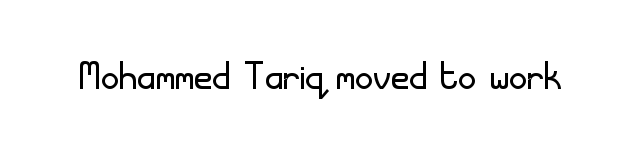
The image shows 50 px light sans-serif type, upright; set normal letter spacing, not underlined; low stroke contrast and a small x-height.
